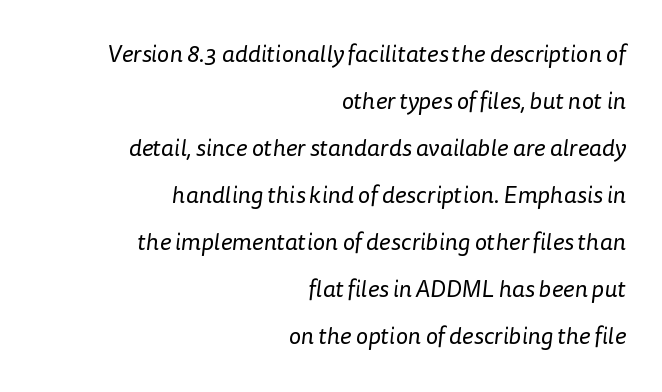
{"bold": "no", "underline": "no", "align": "right", "line_spacing": "loose", "line_spacing_ratio": 1.96, "letter_spacing": "normal", "letter_spacing_em": 0.0, "glyph_px": 24}
